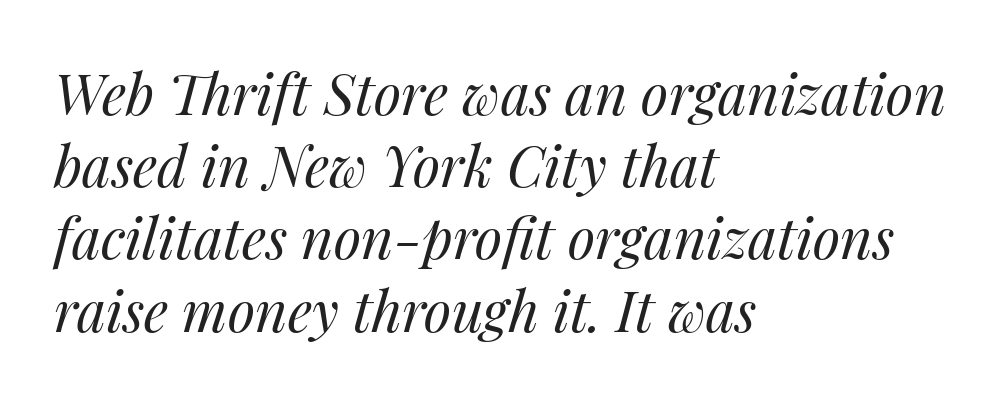
{"italic": "yes", "lean": "right", "slant_degrees": 14, "bold": "no", "weight": "regular", "width": "normal", "stroke_contrast": "medium", "x_height": "medium", "monospaced": "no", "underline": "no", "align": "left", "line_spacing": "normal", "line_spacing_ratio": 1.29, "letter_spacing": "normal", "letter_spacing_em": 0.0, "glyph_px": 56}
